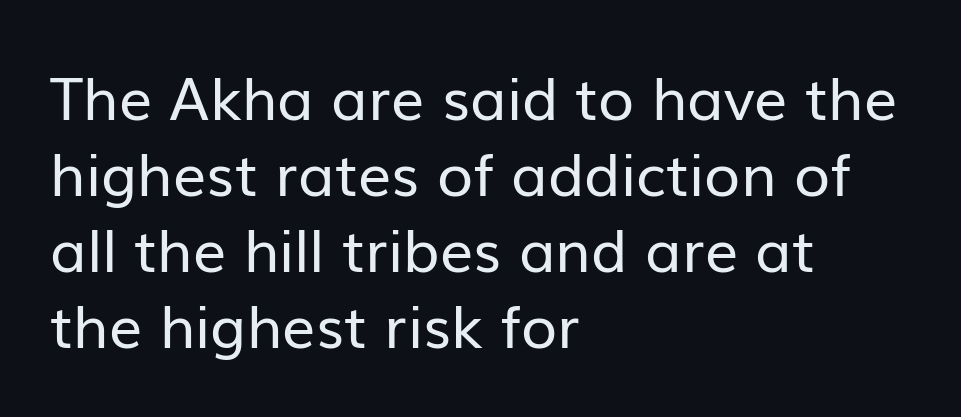
Characters remain perfectly vertical along every line. Default kerning and tracking; the words read as compact shapes. Character widths vary here, with narrow letters taking less room than wide ones. These lines stack with their left ends in a neat column. Regular leading. The weight would be labelled regular, book, light, or lighter still.
